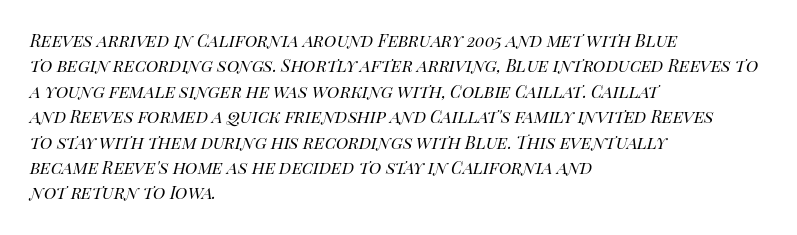
Q: Is the text bold? A: No.
Q: Is the text italic (slanted)? A: Yes, it leans right by about 14 degrees.
Q: Is the text underlined? A: No.
Q: How is the paragraph aligned? A: Left-aligned.
Q: Is the spacing between letters normal or unusually wide? A: Normal.
